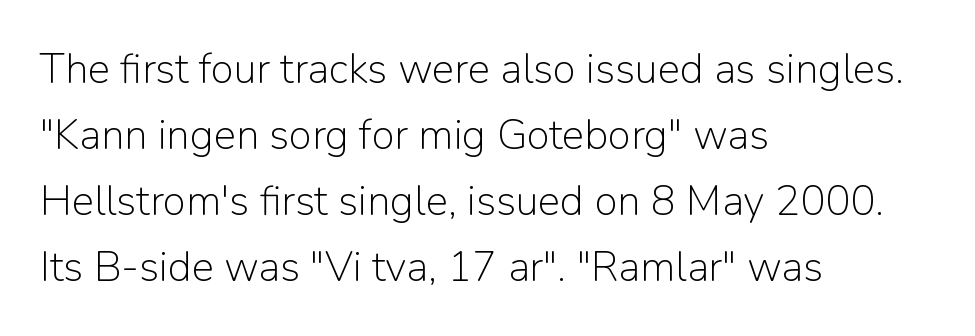
Q: Is the text bold? A: No.
Q: Is the text italic (slanted)? A: No, it is upright.
Q: Is the typeface a serif or a sans-serif typeface? A: Sans-serif.
Q: Is the text underlined? A: No.
Q: How is the paragraph aligned? A: Left-aligned.
Q: Is the spacing between letters normal or unusually wide? A: Normal.
Q: Is the spacing between lines tight, normal or loose? A: Normal.
Q: Width (condensed, normal, or wide)? A: Normal.
Q: Stroke contrast? A: Low.
Q: x-height? A: Medium.
Q: Monospaced? A: No.
